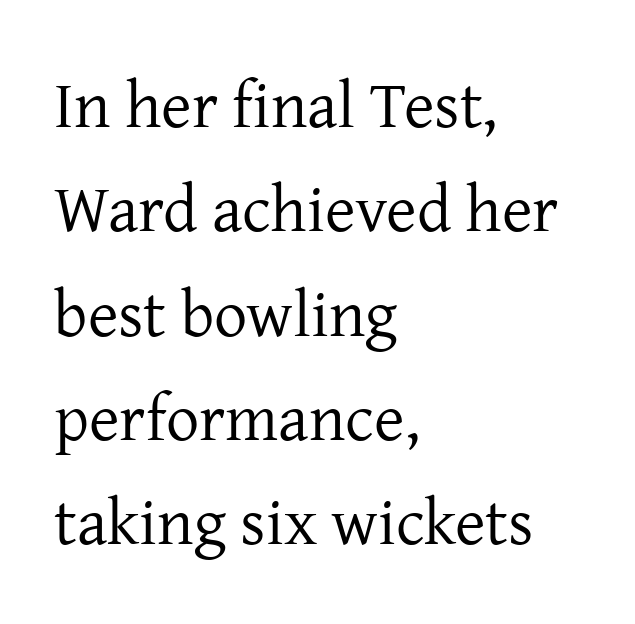
The image shows 66 px regular-weight serif type, upright; set left-aligned, normal line spacing (1.58x), normal letter spacing, not underlined; low stroke contrast and a medium x-height.
